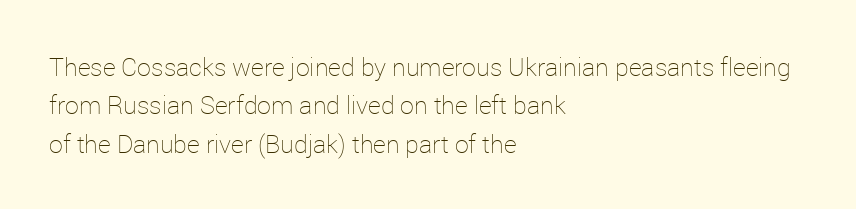
This sample uses an upright cut, with every glyph sitting square on the baseline. The string is rendered with underlining switched off. Tracking value appears to be zero — textbook default spacing. The lines in this sample share a left origin and differ only in where they stop. Vertical spacing — default.
